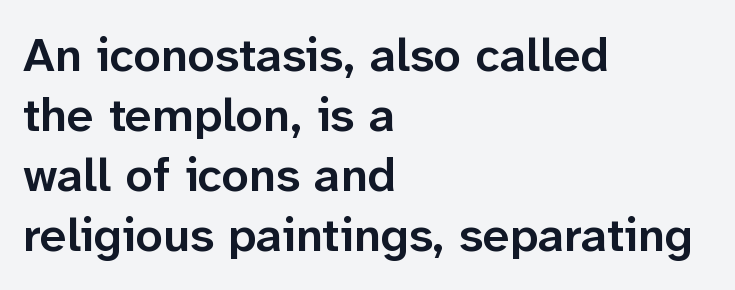
{"serif": "no", "italic": "no", "bold": "semi", "weight": "semibold", "width": "normal", "stroke_contrast": "low", "x_height": "medium", "monospaced": "no", "underline": "no", "align": "left", "line_spacing": "normal", "line_spacing_ratio": 1.25, "letter_spacing": "normal", "letter_spacing_em": 0.0, "glyph_px": 48}
